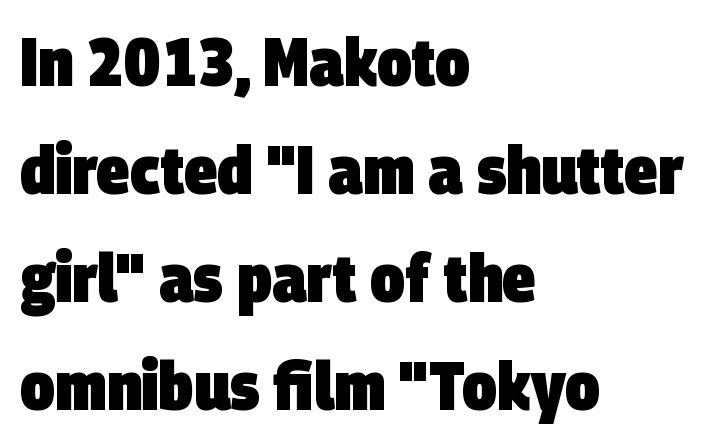
The image shows 68 px heavy, condensed sans-serif type; set left-aligned, normal line spacing (1.59x), normal letter spacing, not underlined; low stroke contrast and a large x-height.
